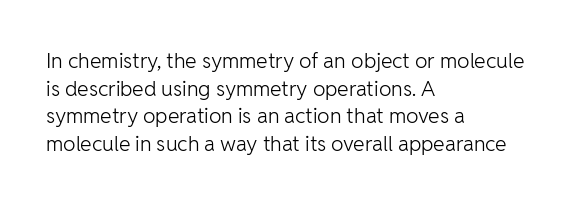
Q: Is the text bold? A: No.
Q: Is the text italic (slanted)? A: No, it is upright.
Q: Is the text underlined? A: No.
Q: How is the paragraph aligned? A: Left-aligned.
Q: Is the spacing between letters normal or unusually wide? A: Normal.
Q: Is the spacing between lines tight, normal or loose? A: Normal.
